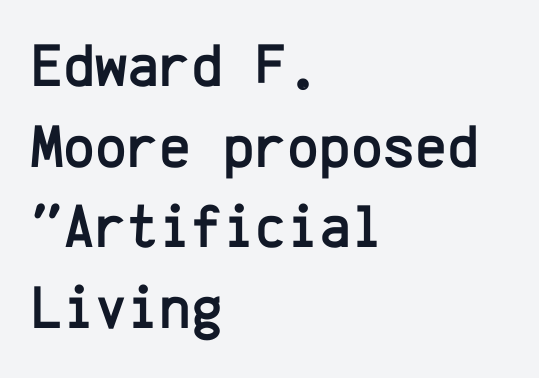
The image shows 61 px sans-serif type, upright, monospaced; set left-aligned, normal line spacing (1.32x), normal letter spacing, not underlined; low stroke contrast and a medium x-height.
